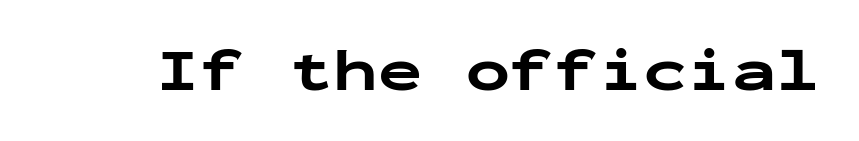
The image shows 59 px bold, wide sans-serif type, upright, monospaced; set normal letter spacing, not underlined; low stroke contrast and a medium x-height.
